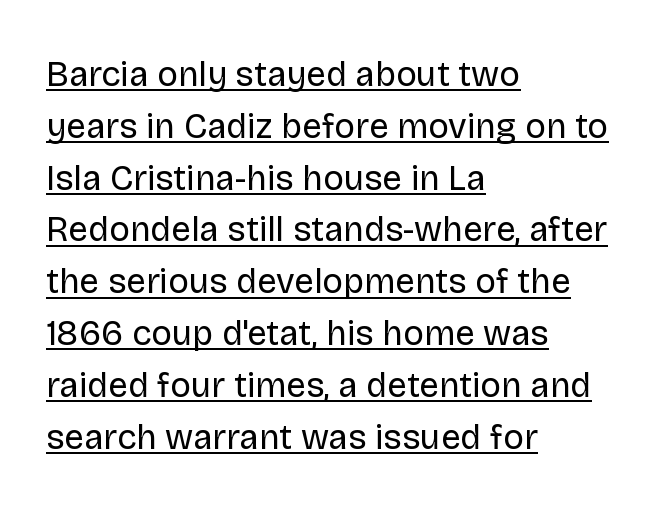
{"serif": "no", "italic": "no", "bold": "no", "weight": "regular", "width": "normal", "stroke_contrast": "low", "x_height": "large", "monospaced": "no", "underline": "yes", "align": "left", "line_spacing": "normal", "line_spacing_ratio": 1.48, "letter_spacing": "normal", "letter_spacing_em": 0.0, "glyph_px": 35}
